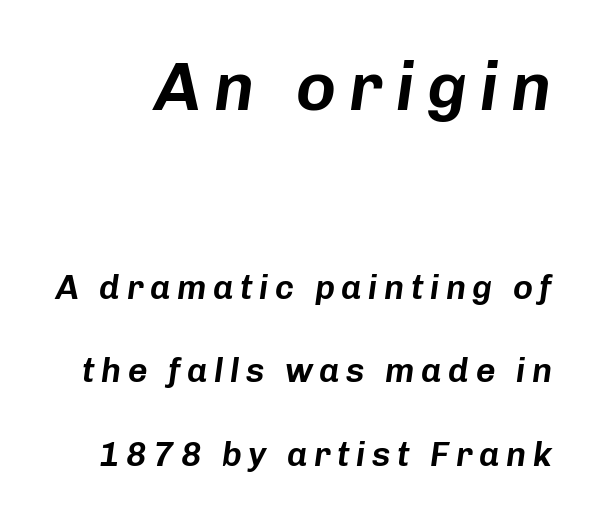
The image shows 68 px text type, italic (leaning right); set loose line spacing (2.45x), not underlined; the first (top) block is 2.0x larger; low stroke contrast and a medium x-height.
